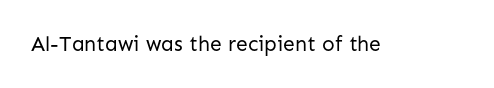
{"italic": "no", "bold": "no", "underline": "no", "letter_spacing": "normal", "letter_spacing_em": 0.0, "glyph_px": 21}
